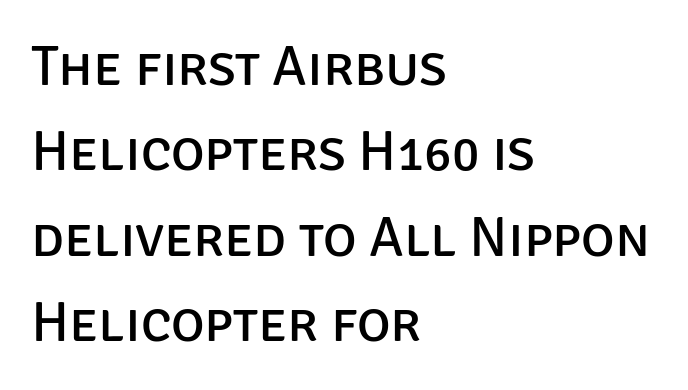
The image shows 57 px regular-weight sans-serif type, upright; set left-aligned, normal line spacing (1.5x), normal letter spacing, not underlined; low stroke contrast and a large x-height.
